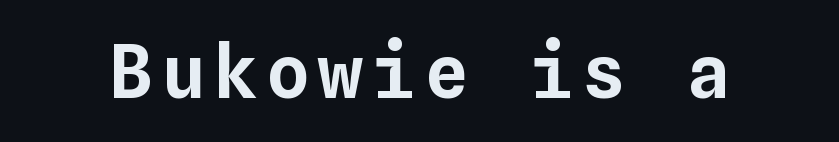
The image shows 74 px text type, upright, monospaced; set not underlined; low stroke contrast and a medium x-height.
